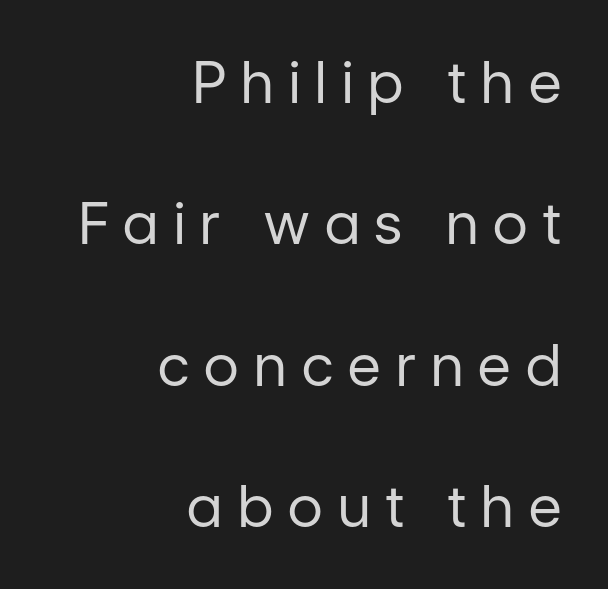
{"serif": "no", "italic": "no", "bold": "no", "weight": "regular", "width": "normal", "stroke_contrast": "low", "x_height": "medium", "monospaced": "no", "underline": "no", "align": "right", "line_spacing": "loose", "line_spacing_ratio": 2.48, "letter_spacing": "wide", "letter_spacing_em": 0.27, "glyph_px": 57}
